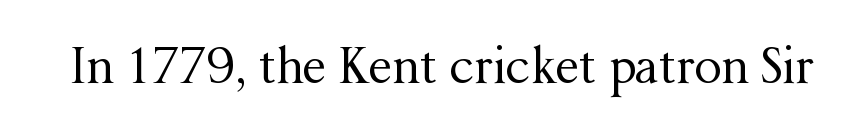
Check the space under the baseline: it is left empty. Do the letters lean? They stand straight. This sample uses plain, unmodified letter spacing. The type family on display is of the serif kind.
